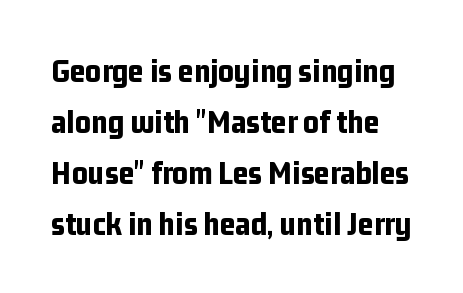
The image shows 34 px bold, condensed sans-serif type, upright; set normal line spacing (1.5x), normal letter spacing, not underlined; low stroke contrast and a medium x-height.
